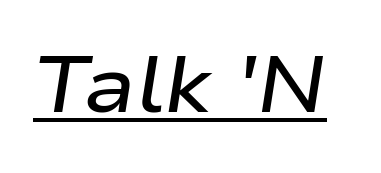
You could not count columns in this text — the font is proportionally spaced. A typesetter would mark this as italic. Descenders here cross a horizontal rule under the line. Compared with typical body copy, the letter spacing here is the same. Each glyph is drawn with semibold strokes, heavier than normal yet not fully bold.
